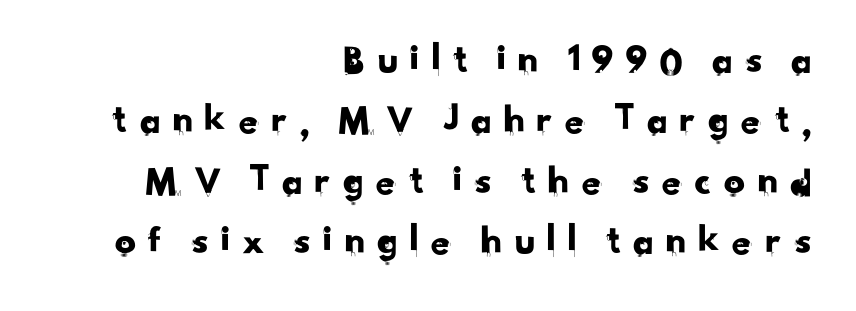
{"serif": "no", "width": "normal", "stroke_contrast": "low", "x_height": "small", "monospaced": "no", "underline": "no", "align": "right", "line_spacing": "normal", "line_spacing_ratio": 1.44, "letter_spacing": "wide", "letter_spacing_em": 0.22, "glyph_px": 42}
